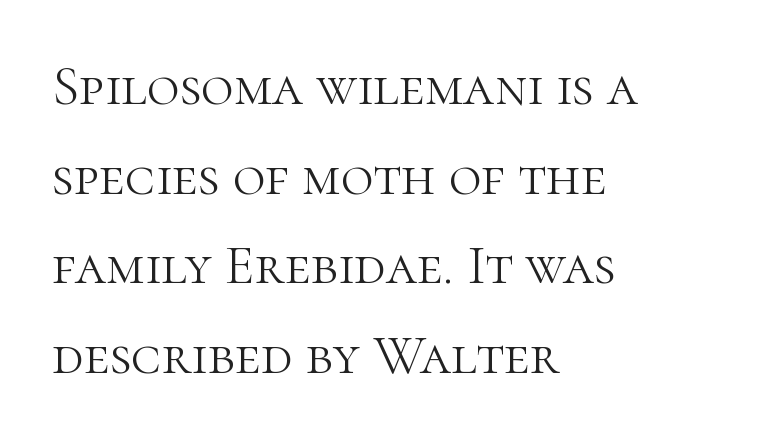
{"serif": "yes", "italic": "no", "bold": "no", "weight": "light", "width": "normal", "stroke_contrast": "high", "x_height": "medium", "monospaced": "no", "underline": "no", "align": "left", "line_spacing": "normal", "line_spacing_ratio": 1.6, "letter_spacing": "normal", "letter_spacing_em": 0.0, "glyph_px": 56}
